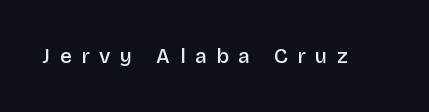
The letters stand upright; this is a roman face. Tracking value appears strongly positive — letters spread wide. This is moderately heavy type, rendered in semibold. The glyphs are unaccompanied by any horizontal stroke below them.
